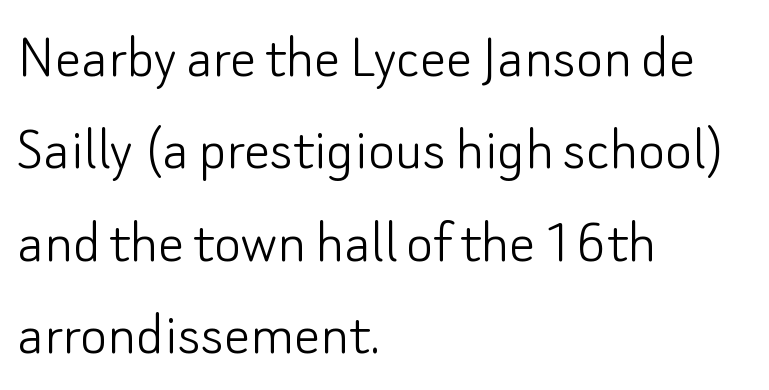
The face used here is a sans, in the tradition of grotesques and geometrics. Style check: upright. Teacher's note: observe the even left margin — that is flush-left alignment. Leading: standard. Heaviness? Minimal to ordinary, like unemphasized prose. Default kerning and tracking; the words read as compact shapes.
